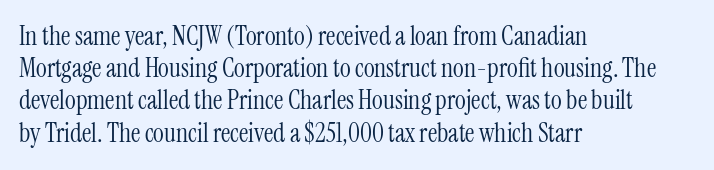
{"italic": "no", "bold": "no", "underline": "no", "align": "left", "line_spacing_ratio": 1.24, "letter_spacing": "normal", "letter_spacing_em": 0.0, "glyph_px": 26}
